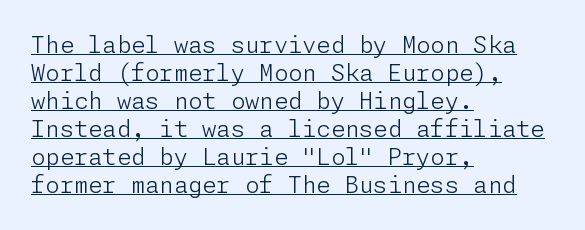
The image shows 23 px text type, upright; set left-aligned, line spacing 1.22x, normal letter spacing, underlined.
